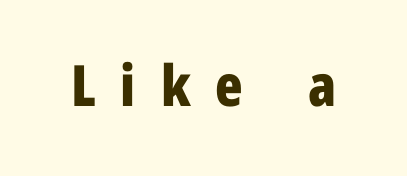
The image shows 57 px bold, condensed sans-serif type, upright; set unusually wide letter spacing (+0.44 em), not underlined; low stroke contrast and a medium x-height.
